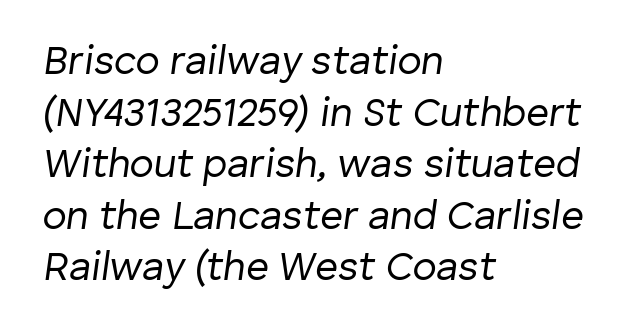
{"italic": "yes", "lean": "right", "slant_degrees": 8, "bold": "no", "weight": "regular", "width": "normal", "stroke_contrast": "low", "x_height": "medium", "monospaced": "no", "underline": "no", "align": "left", "line_spacing": "normal", "line_spacing_ratio": 1.29, "letter_spacing": "normal", "letter_spacing_em": 0.0, "glyph_px": 40}
